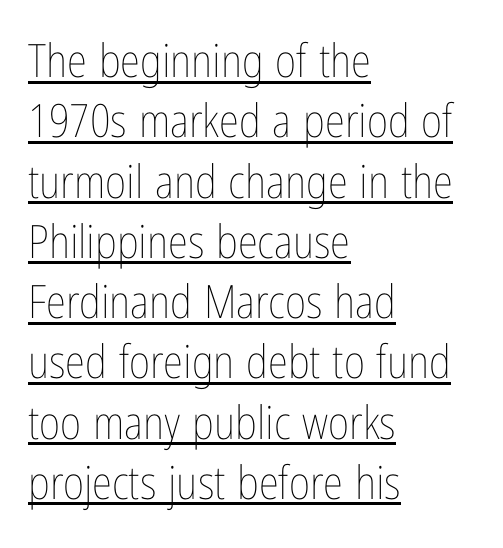
A baseline rule has been typeset under these characters. Students, observe: this is what conventionally led text looks like. The font is comparable to plain body text, perhaps lighter. Visually the block forms a straight wall on the left and a jagged coastline on the right.
